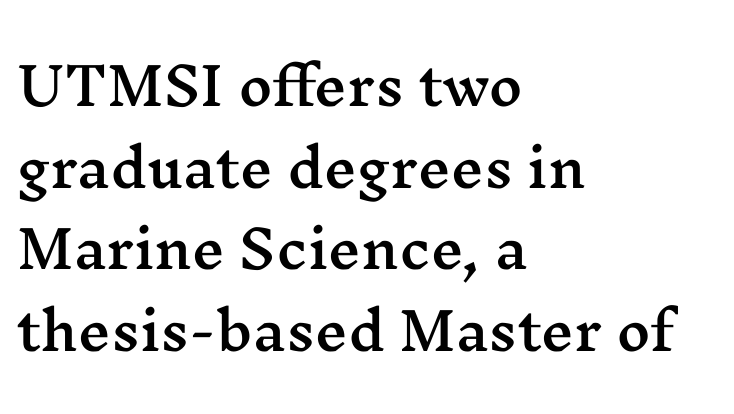
The image shows 52 px wide serif type, upright; set left-aligned, normal line spacing (1.57x), normal letter spacing, not underlined; medium stroke contrast and a medium x-height.
